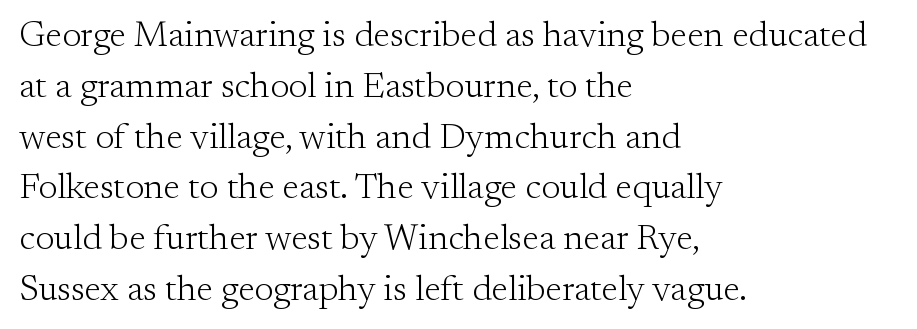
The image shows 36 px light serif type, upright; set left-aligned, normal line spacing (1.41x), normal letter spacing, not underlined; medium stroke contrast and a small x-height.
